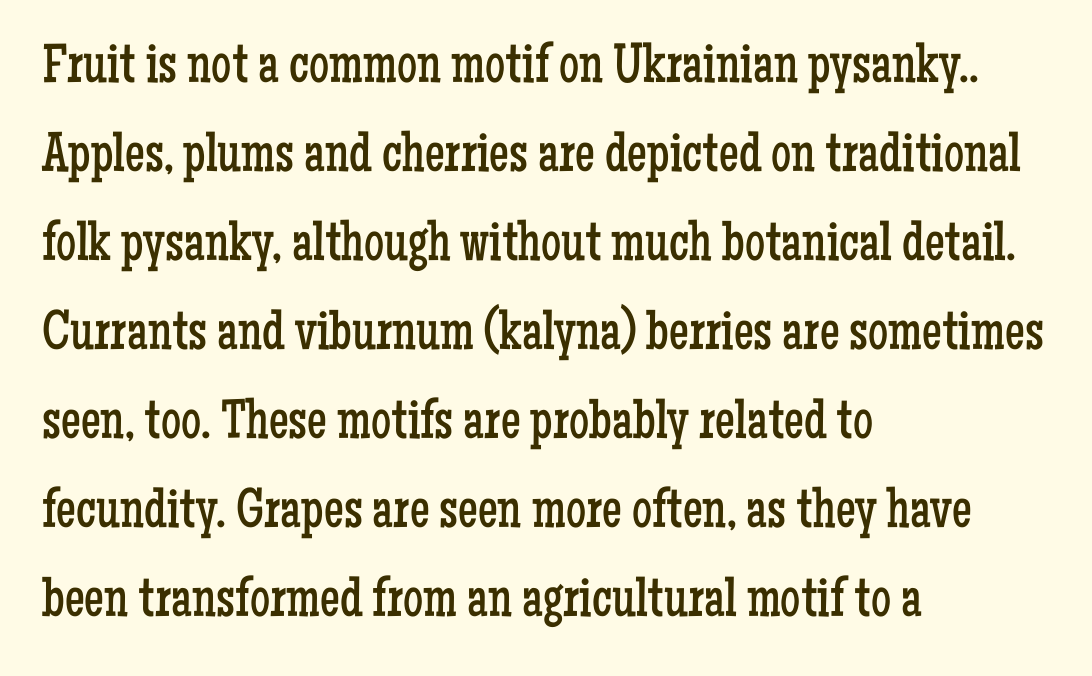
{"serif": "yes", "italic": "no", "bold": "no", "weight": "regular", "width": "condensed", "stroke_contrast": "low", "x_height": "medium", "monospaced": "no", "underline": "no", "align": "left", "line_spacing": "normal", "line_spacing_ratio": 1.59, "letter_spacing": "normal", "letter_spacing_em": 0.0, "glyph_px": 56}
